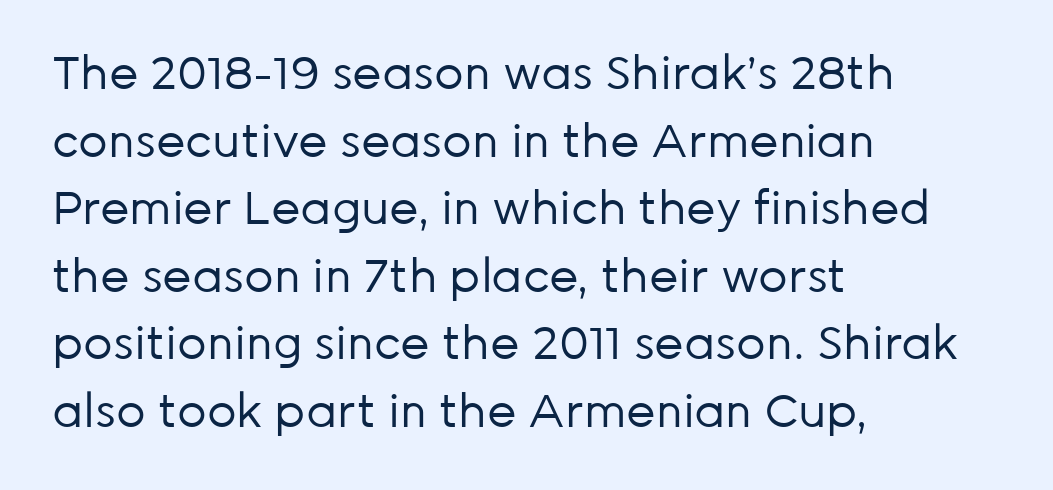
{"serif": "no", "italic": "no", "bold": "no", "weight": "regular", "width": "normal", "stroke_contrast": "low", "x_height": "medium", "monospaced": "no", "underline": "no", "align": "left", "line_spacing": "normal", "line_spacing_ratio": 1.47, "letter_spacing": "normal", "letter_spacing_em": 0.0, "glyph_px": 46}
